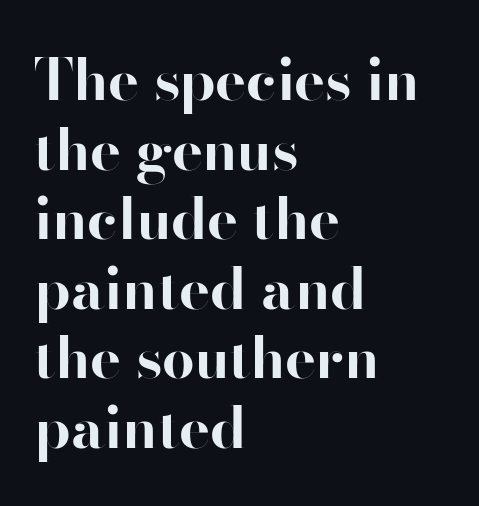
Q: Is the text bold? A: Yes.
Q: Is the text italic (slanted)? A: No, it is upright.
Q: Is the typeface a serif or a sans-serif typeface? A: Sans-serif.
Q: Is the text underlined? A: No.
Q: How is the paragraph aligned? A: Left-aligned.
Q: Is the spacing between letters normal or unusually wide? A: Normal.
Q: Width (condensed, normal, or wide)? A: Normal.
Q: Stroke contrast? A: High.
Q: x-height? A: Small.
Q: Monospaced? A: No.
